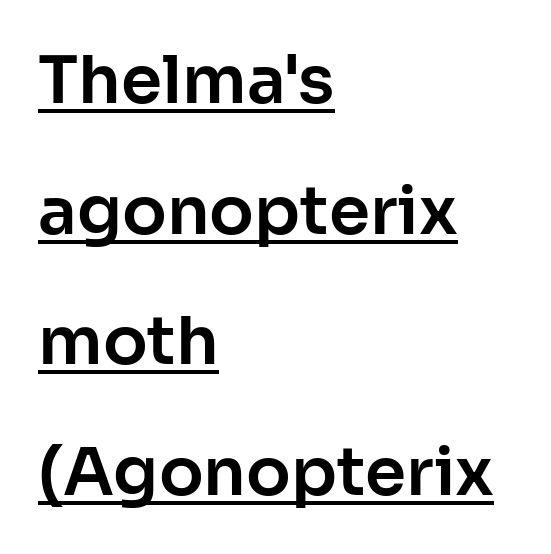
Q: Is the text italic (slanted)? A: No, it is upright.
Q: Is the typeface a serif or a sans-serif typeface? A: Sans-serif.
Q: Is the text underlined? A: Yes.
Q: How is the paragraph aligned? A: Left-aligned.
Q: Is the spacing between letters normal or unusually wide? A: Normal.
Q: Is the spacing between lines tight, normal or loose? A: Loose.
Q: Width (condensed, normal, or wide)? A: Normal.
Q: Stroke contrast? A: Low.
Q: x-height? A: Medium.
Q: Monospaced? A: No.
